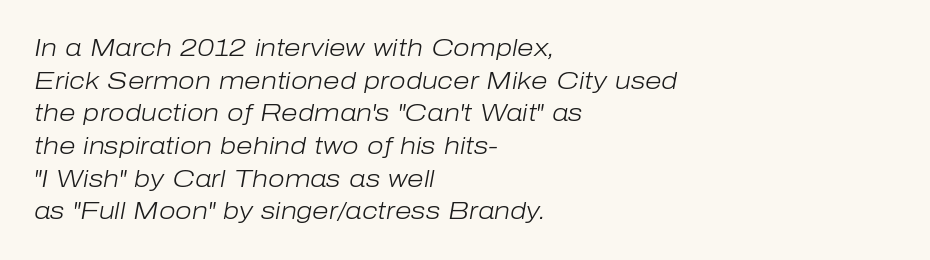
Q: Is the text bold? A: No.
Q: Is the text italic (slanted)? A: Yes, it leans right by about 10 degrees.
Q: Is the text underlined? A: No.
Q: How is the paragraph aligned? A: Left-aligned.
Q: Is the spacing between letters normal or unusually wide? A: Normal.
Q: Is the spacing between lines tight, normal or loose? A: Normal.
